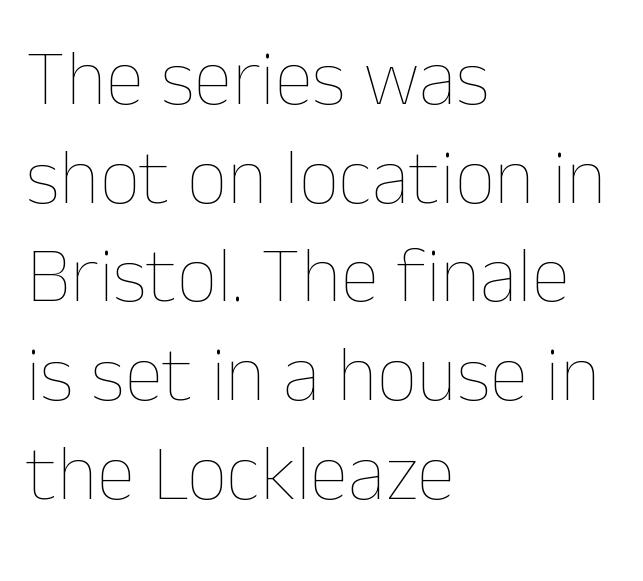
{"italic": "no", "bold": "no", "weight": "thin", "width": "normal", "stroke_contrast": "low", "x_height": "medium", "monospaced": "no", "underline": "no", "align": "left", "line_spacing": "normal", "line_spacing_ratio": 1.25, "letter_spacing": "normal", "letter_spacing_em": 0.0, "glyph_px": 79}
